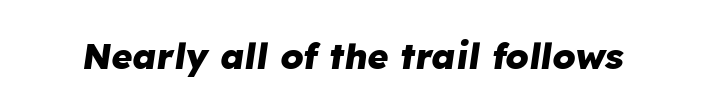
Q: Is the text bold? A: Yes.
Q: Is the text italic (slanted)? A: Yes, it leans right by about 8 degrees.
Q: Is the text underlined? A: No.
Q: Is the spacing between letters normal or unusually wide? A: Normal.
Q: Width (condensed, normal, or wide)? A: Normal.
Q: Stroke contrast? A: Low.
Q: x-height? A: Medium.
Q: Monospaced? A: No.
